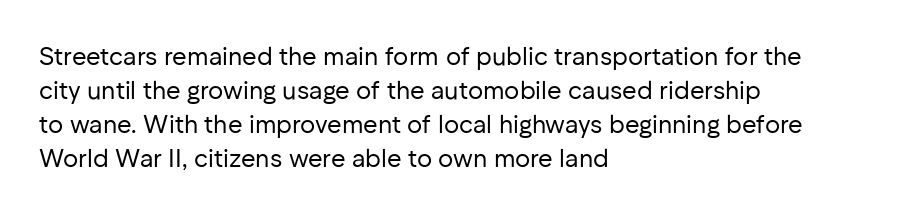
The image shows 25 px text type, upright; set left-aligned, normal line spacing (1.36x), normal letter spacing, not underlined.
